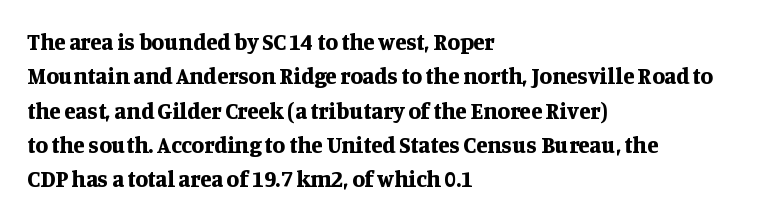
Q: Is the text bold? A: Yes.
Q: Is the text italic (slanted)? A: No, it is upright.
Q: Is the text underlined? A: No.
Q: How is the paragraph aligned? A: Left-aligned.
Q: Is the spacing between letters normal or unusually wide? A: Normal.
Q: Is the spacing between lines tight, normal or loose? A: Normal.
